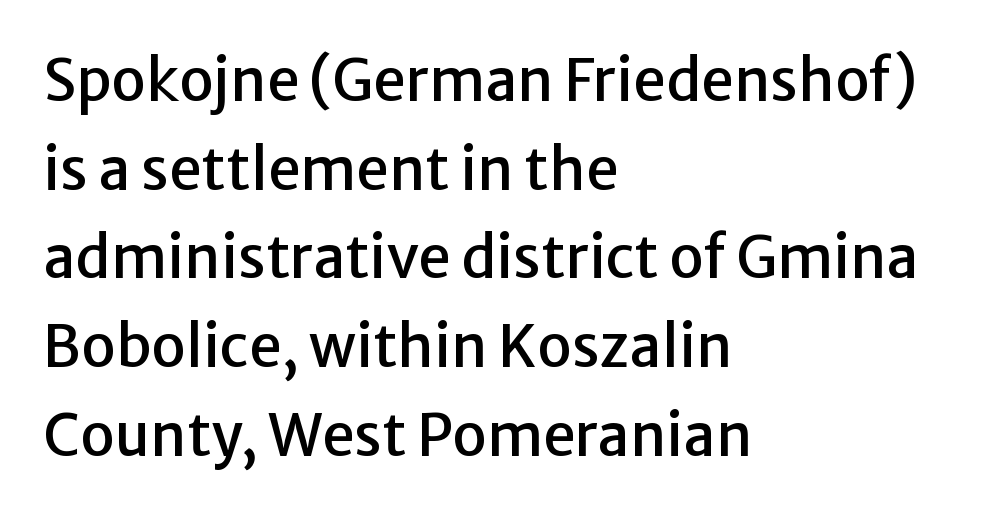
Q: Is the text italic (slanted)? A: No, it is upright.
Q: Is the typeface a serif or a sans-serif typeface? A: Sans-serif.
Q: Is the text underlined? A: No.
Q: How is the paragraph aligned? A: Left-aligned.
Q: Is the spacing between letters normal or unusually wide? A: Normal.
Q: Is the spacing between lines tight, normal or loose? A: Normal.
Q: Width (condensed, normal, or wide)? A: Normal.
Q: Stroke contrast? A: Low.
Q: x-height? A: Medium.
Q: Monospaced? A: No.
